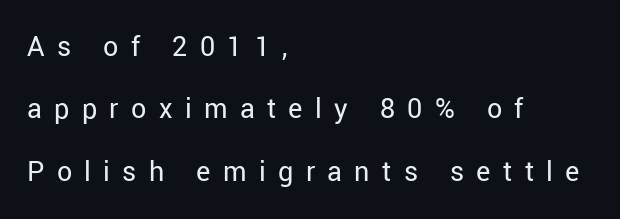
The image shows 30 px regular-weight sans-serif type, upright; set left-aligned, loose line spacing (2.08x), unusually wide letter spacing (+0.41 em), not underlined; low stroke contrast and a medium x-height.
